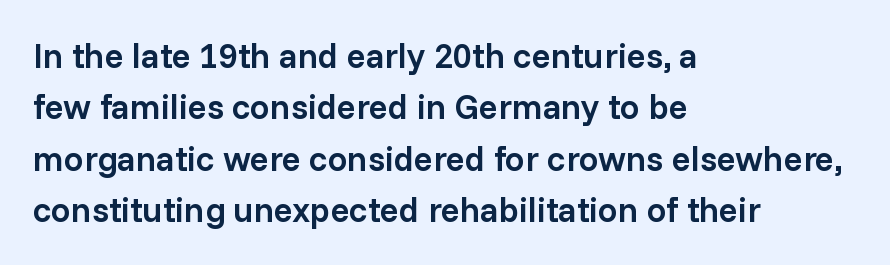
{"serif": "no", "italic": "no", "bold": "semi", "weight": "semibold", "width": "normal", "stroke_contrast": "low", "x_height": "medium", "monospaced": "no", "underline": "no", "align": "left", "line_spacing": "normal", "line_spacing_ratio": 1.47, "letter_spacing": "normal", "letter_spacing_em": 0.0, "glyph_px": 35}
